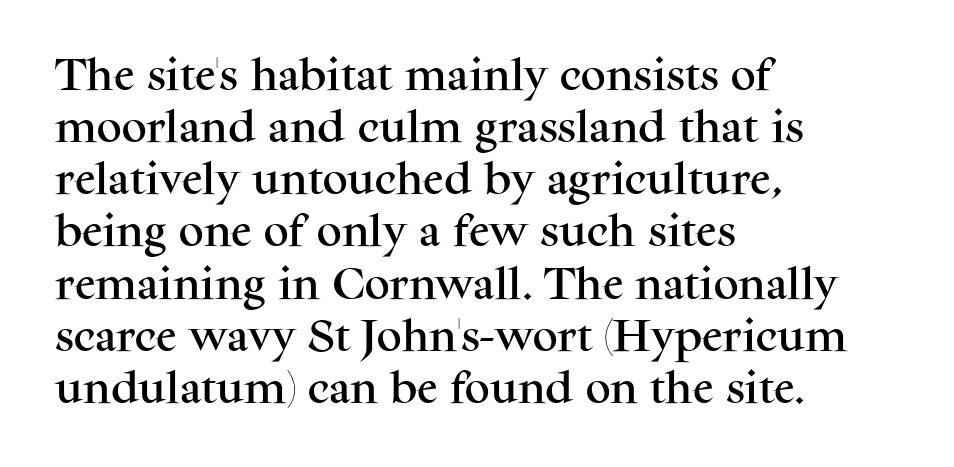
Decoration check: the copy has no underline. Is there any slant? The stems are plumb. In CSS terms this would be text-align: left. You could not count columns in this text — the font is proportionally spaced. Interline gaps are of average width in this sample.
